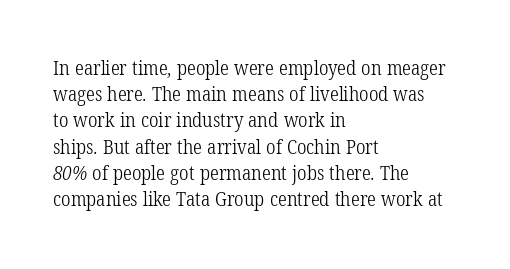
{"bold": "no", "underline": "no", "align": "left", "line_spacing": "normal", "line_spacing_ratio": 1.31, "letter_spacing": "normal", "letter_spacing_em": 0.0, "glyph_px": 20}
